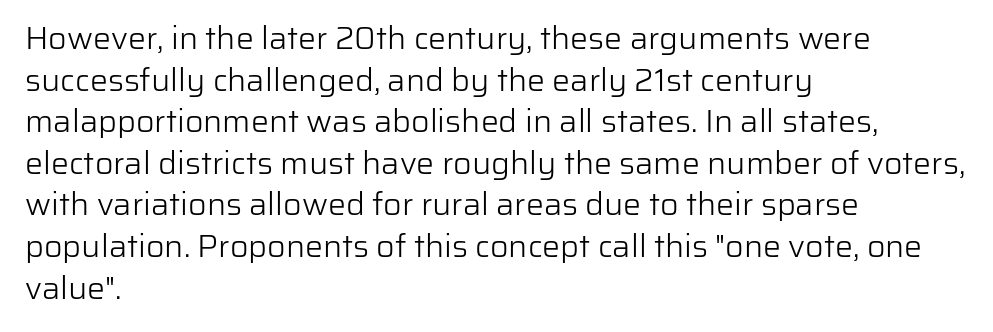
{"serif": "no", "italic": "no", "bold": "no", "weight": "light", "width": "normal", "stroke_contrast": "low", "x_height": "medium", "monospaced": "no", "underline": "no", "align": "left", "line_spacing": "normal", "line_spacing_ratio": 1.3, "letter_spacing": "normal", "letter_spacing_em": 0.0, "glyph_px": 32}
